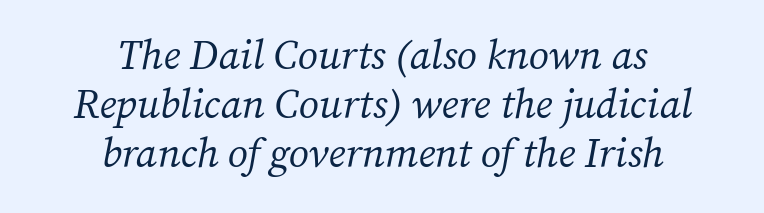
Q: Is the text bold? A: No.
Q: Is the text italic (slanted)? A: Yes, it leans right by about 12 degrees.
Q: Is the typeface a serif or a sans-serif typeface? A: Serif.
Q: Is the text underlined? A: No.
Q: How is the paragraph aligned? A: Centered.
Q: Is the spacing between letters normal or unusually wide? A: Normal.
Q: Width (condensed, normal, or wide)? A: Normal.
Q: Stroke contrast? A: Medium.
Q: x-height? A: Medium.
Q: Monospaced? A: No.
